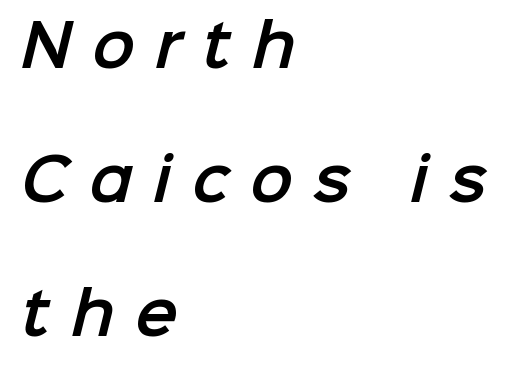
{"serif": "no", "width": "normal", "stroke_contrast": "low", "x_height": "medium", "monospaced": "no", "underline": "no", "align": "left", "line_spacing": "loose", "line_spacing_ratio": 2.35, "letter_spacing": "wide", "letter_spacing_em": 0.36, "glyph_px": 57}
